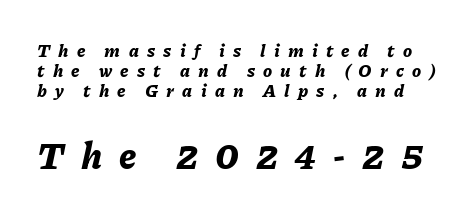
The image shows 37 px bold type, italic (leaning right); set tight line spacing (1.12x), unusually wide letter spacing (+0.46 em), not underlined; the second (bottom) block is 2.06x larger; low stroke contrast and a medium x-height.
